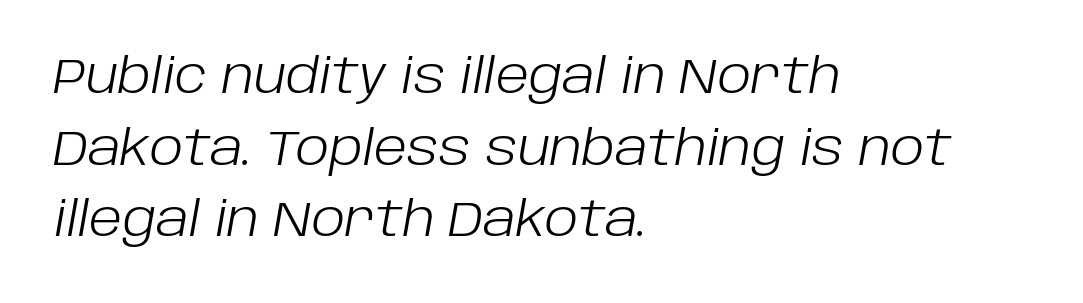
{"italic": "yes", "lean": "right", "slant_degrees": 10, "bold": "no", "weight": "light", "width": "normal", "stroke_contrast": "low", "x_height": "large", "monospaced": "no", "underline": "no", "align": "left", "line_spacing": "normal", "line_spacing_ratio": 1.49, "letter_spacing": "normal", "letter_spacing_em": 0.0, "glyph_px": 48}
